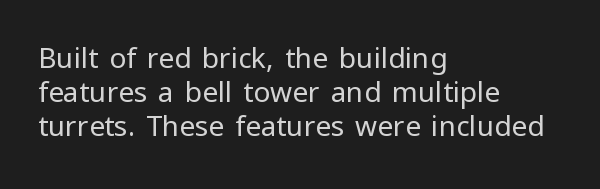
{"serif": "no", "italic": "no", "bold": "no", "weight": "regular", "width": "normal", "stroke_contrast": "low", "x_height": "medium", "monospaced": "no", "underline": "no", "align": "left", "line_spacing_ratio": 1.21, "letter_spacing": "normal", "letter_spacing_em": 0.0, "glyph_px": 28}
